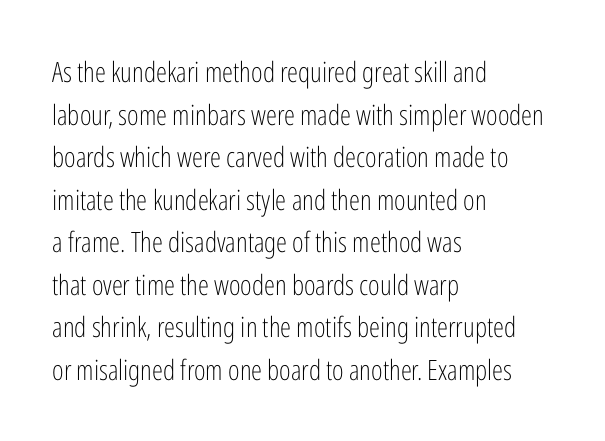
{"serif": "no", "italic": "no", "bold": "no", "weight": "light", "width": "condensed", "stroke_contrast": "low", "x_height": "medium", "monospaced": "no", "underline": "no", "align": "left", "line_spacing": "normal", "line_spacing_ratio": 1.52, "letter_spacing": "normal", "letter_spacing_em": 0.0, "glyph_px": 28}
